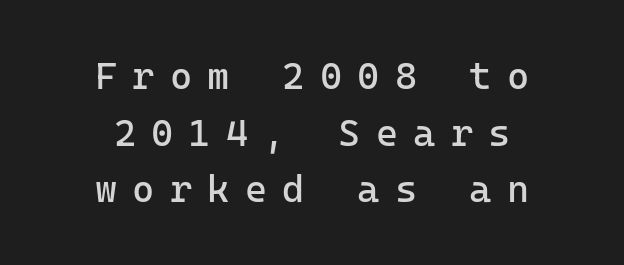
Q: Is the text bold? A: No.
Q: Is the text italic (slanted)? A: No, it is upright.
Q: Is the typeface a serif or a sans-serif typeface? A: Sans-serif.
Q: Is the text underlined? A: No.
Q: How is the paragraph aligned? A: Centered.
Q: Is the spacing between letters normal or unusually wide? A: Unusually wide.
Q: Is the spacing between lines tight, normal or loose? A: Normal.
Q: Width (condensed, normal, or wide)? A: Normal.
Q: Stroke contrast? A: Low.
Q: x-height? A: Medium.
Q: Monospaced? A: Yes.
